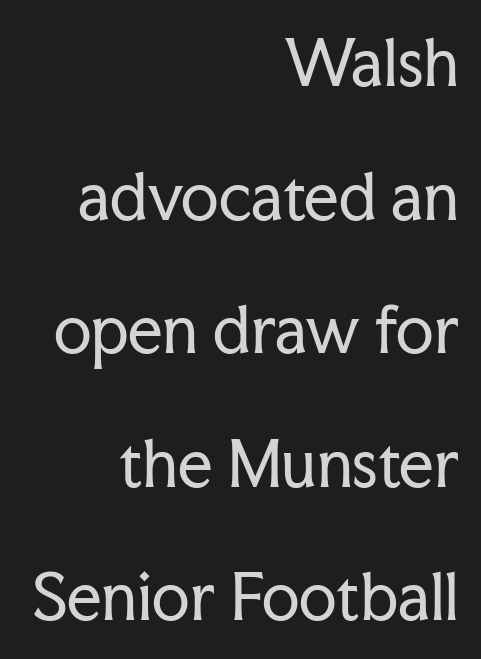
Q: Is the text bold? A: No.
Q: Is the text italic (slanted)? A: No, it is upright.
Q: Is the typeface a serif or a sans-serif typeface? A: Serif.
Q: Is the text underlined? A: No.
Q: How is the paragraph aligned? A: Right-aligned.
Q: Is the spacing between letters normal or unusually wide? A: Normal.
Q: Is the spacing between lines tight, normal or loose? A: Loose.
Q: Width (condensed, normal, or wide)? A: Normal.
Q: Stroke contrast? A: Low.
Q: x-height? A: Medium.
Q: Monospaced? A: No.
